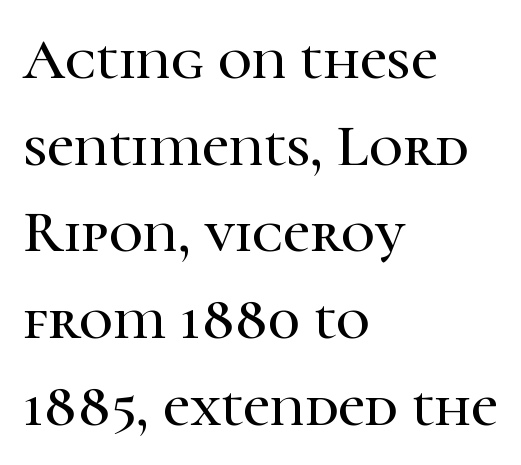
The image shows 59 px serif type, upright; set left-aligned, normal line spacing (1.47x), normal letter spacing, not underlined; high stroke contrast and a medium x-height.
